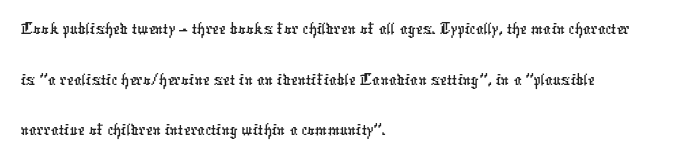
{"serif": "no", "width": "condensed", "stroke_contrast": "low", "x_height": "medium", "monospaced": "no", "underline": "no", "align": "left", "line_spacing": "normal", "line_spacing_ratio": 1.33, "letter_spacing": "normal", "letter_spacing_em": 0.0, "glyph_px": 38}
